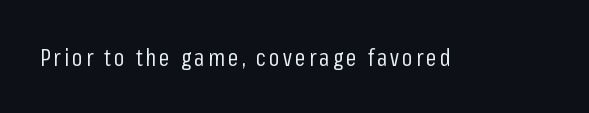
The image shows 24 px text type, upright; set not underlined.
